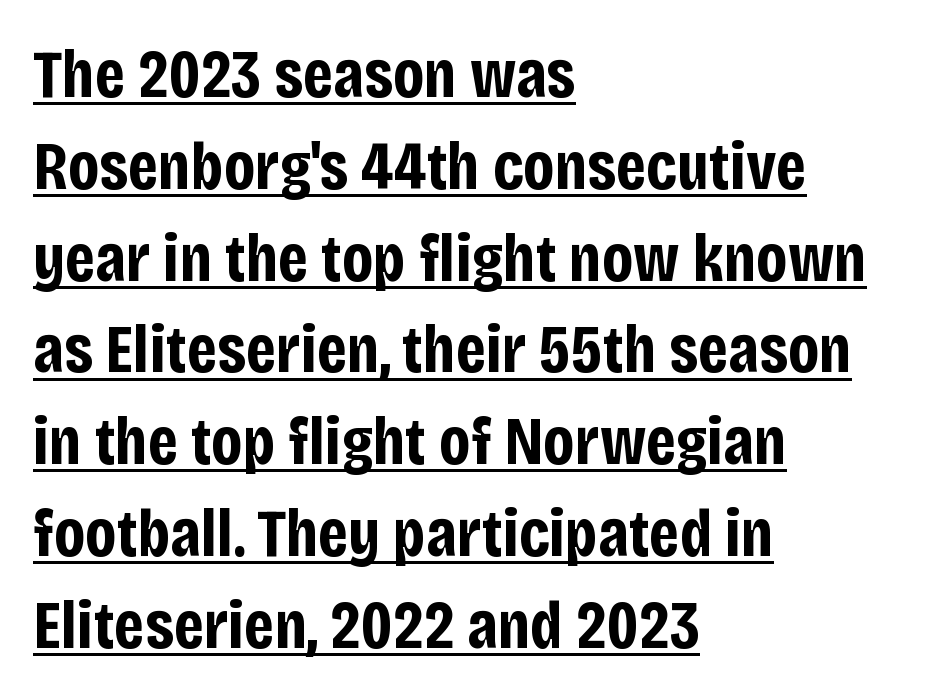
Each line of the rendering has a horizontal stroke beneath the glyphs. Leading: standard. Each letter keeps its own natural width here, so spacing adapts to shape. Tall strokes in this sample are plumb rather than angled.
